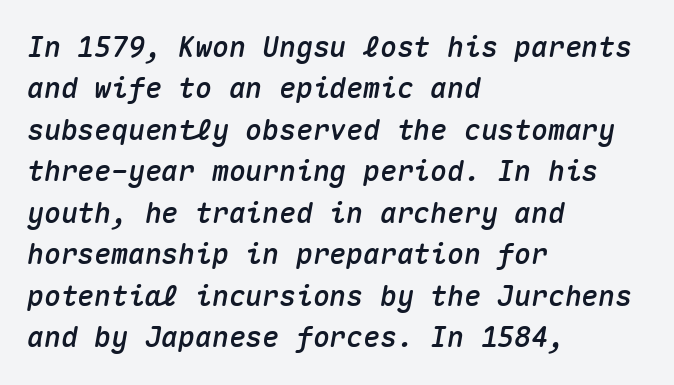
The image shows 28 px text type, italic (leaning right), monospaced; set left-aligned, normal line spacing (1.48x), normal letter spacing, not underlined; medium stroke contrast and a medium x-height.
